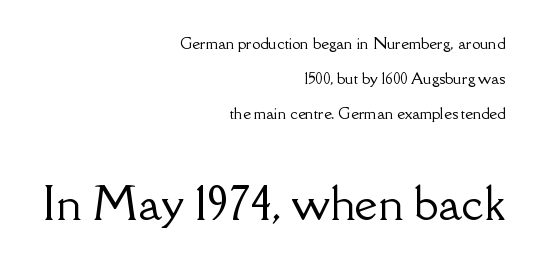
The image shows 44 px serif type, upright; set right-aligned, loose line spacing (2.32x), normal letter spacing, not underlined; the second (bottom) block is 2.93x larger; low stroke contrast and a small x-height.
